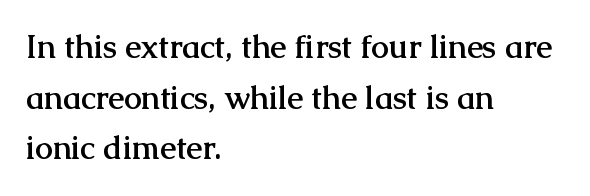
Q: Is the text bold? A: Yes.
Q: Is the text italic (slanted)? A: No, it is upright.
Q: Is the typeface a serif or a sans-serif typeface? A: Serif.
Q: Is the text underlined? A: No.
Q: How is the paragraph aligned? A: Left-aligned.
Q: Is the spacing between letters normal or unusually wide? A: Normal.
Q: Is the spacing between lines tight, normal or loose? A: Normal.
Q: Width (condensed, normal, or wide)? A: Normal.
Q: Stroke contrast? A: Medium.
Q: x-height? A: Medium.
Q: Monospaced? A: No.
